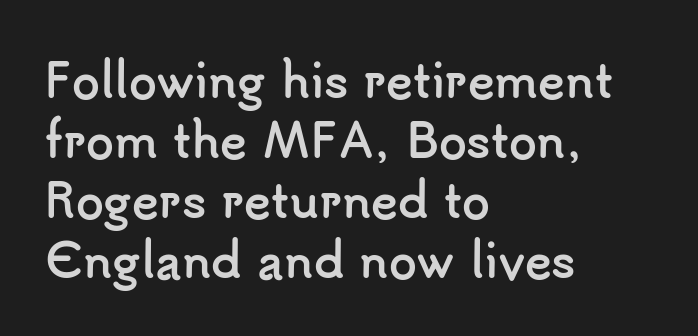
The image shows 45 px semibold sans-serif type, upright; set left-aligned, normal line spacing (1.33x), normal letter spacing, not underlined; low stroke contrast and a small x-height.
